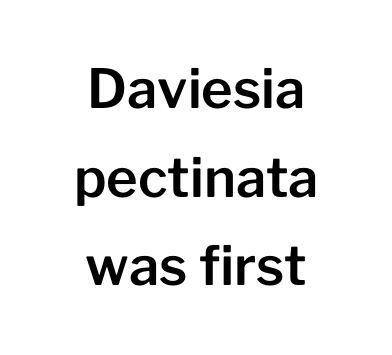
The image shows 54 px sans-serif type, upright; set centered, normal line spacing (1.64x), normal letter spacing, not underlined; low stroke contrast and a medium x-height.
